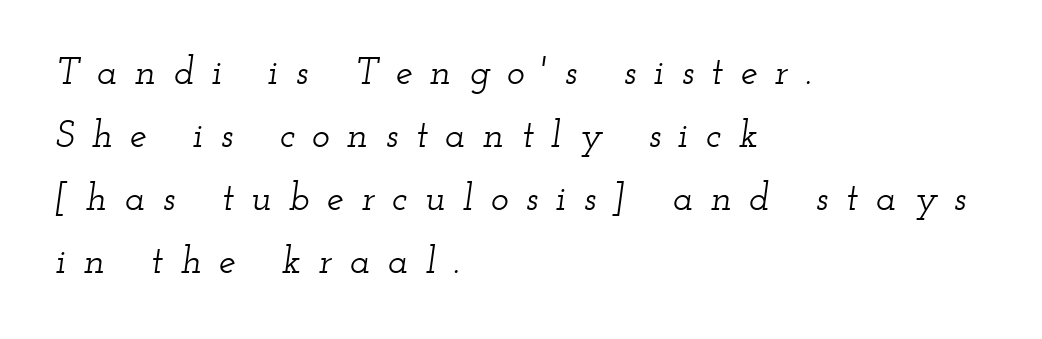
The image shows 38 px wide serif type, italic (leaning right); set left-aligned, normal line spacing (1.66x), unusually wide letter spacing (+0.46 em), not underlined; low stroke contrast and a small x-height.
